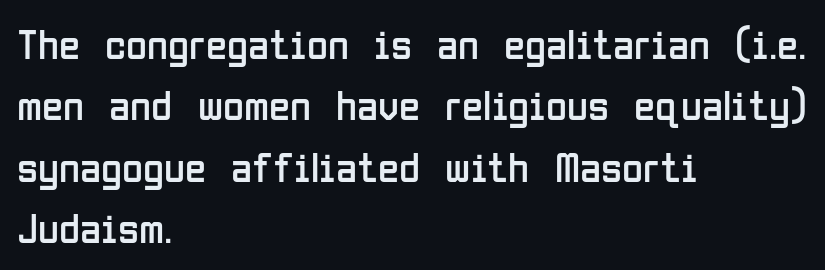
{"serif": "no", "italic": "no", "bold": "no", "weight": "regular", "width": "condensed", "stroke_contrast": "low", "x_height": "medium", "monospaced": "no", "underline": "no", "align": "left", "line_spacing": "normal", "line_spacing_ratio": 1.43, "letter_spacing": "normal", "letter_spacing_em": 0.0, "glyph_px": 43}
